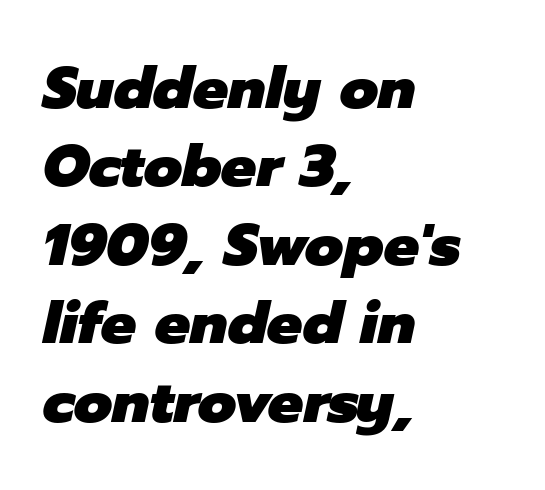
Q: Is the text bold? A: Yes.
Q: Is the text italic (slanted)? A: Yes, it leans right by about 12 degrees.
Q: Is the text underlined? A: No.
Q: How is the paragraph aligned? A: Left-aligned.
Q: Is the spacing between letters normal or unusually wide? A: Normal.
Q: Is the spacing between lines tight, normal or loose? A: Normal.
Q: Width (condensed, normal, or wide)? A: Normal.
Q: Stroke contrast? A: Low.
Q: x-height? A: Medium.
Q: Monospaced? A: No.
